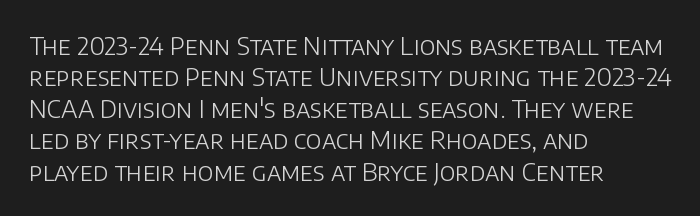
No letter is thick-stroked: the sample isn't bold. This is roman type, the default non-slanted kind. One glance says typical: line gaps are just what's usual. Plain, unruled lines of type. This sample is left-justified, so line endings fall wherever the words run out.
